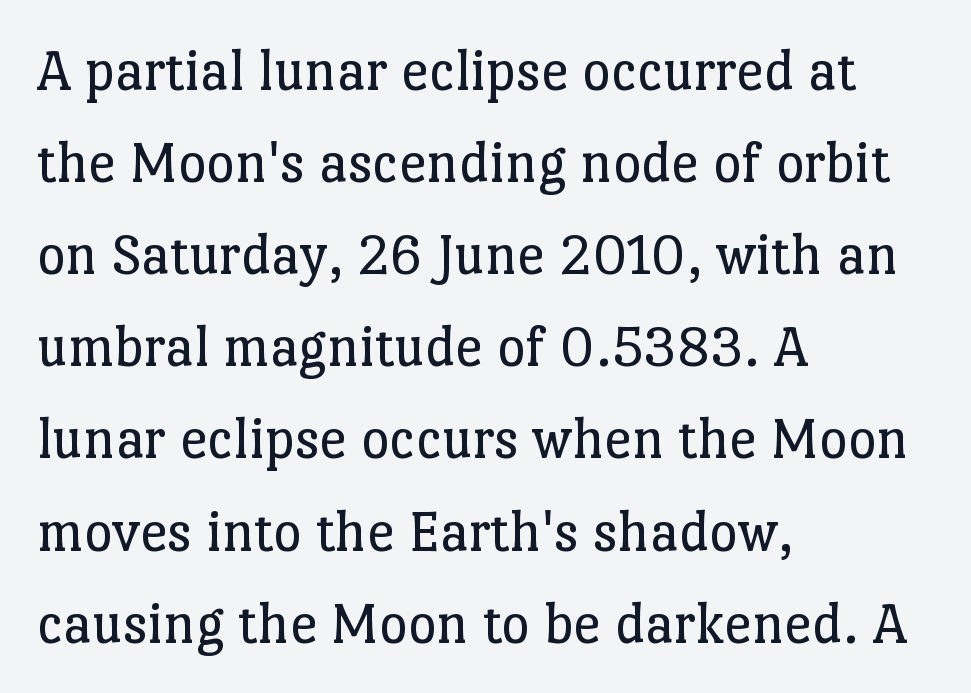
Q: Is the text bold? A: No.
Q: Is the text italic (slanted)? A: No, it is upright.
Q: Is the typeface a serif or a sans-serif typeface? A: Serif.
Q: Is the text underlined? A: No.
Q: How is the paragraph aligned? A: Left-aligned.
Q: Is the spacing between letters normal or unusually wide? A: Normal.
Q: Is the spacing between lines tight, normal or loose? A: Normal.
Q: Width (condensed, normal, or wide)? A: Normal.
Q: Stroke contrast? A: Low.
Q: x-height? A: Medium.
Q: Monospaced? A: No.
